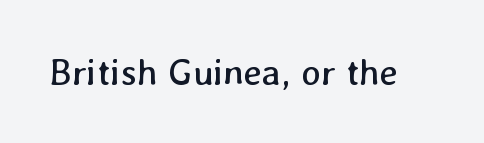
Underline: absent. These lines are rendered in a variable-pitch font. Does extra space separate the letters? No, they use regular spacing. Heft: none added — not bold.
